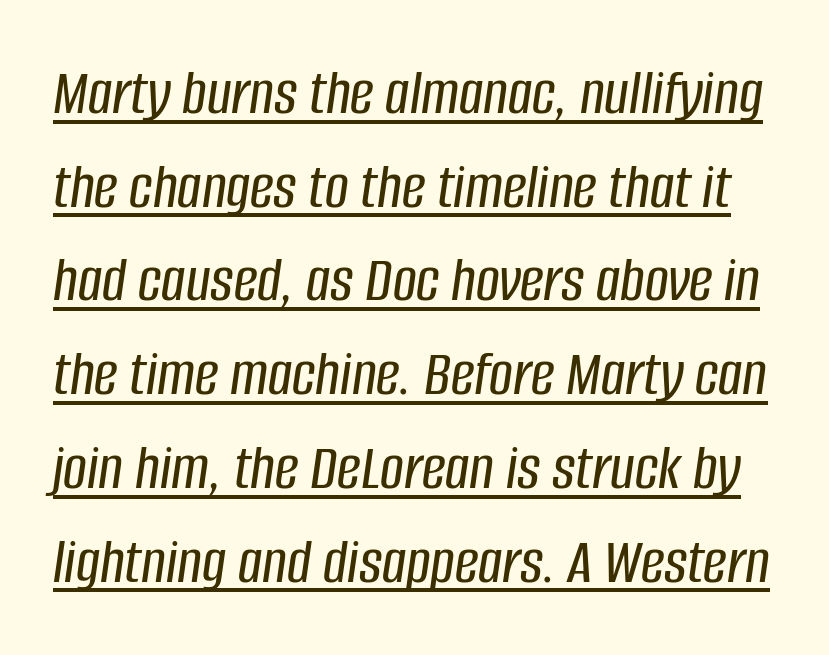
Each word holds together tightly as a unit, with standard inter-letter gaps. The whole block is typeset with a tilt. These lines are rendered in a variable-pitch font. These lines sit exactly where default settings would place them. This rendering features underlined lettering.
